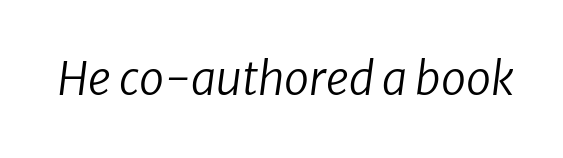
This is not heavy type; no bold has been used. The line texture is even and compact thanks to regular tracking. The zone under the glyphs is completely vacant. These lines are rendered in a variable-pitch font. The rendering applies a slant to the glyphs.
